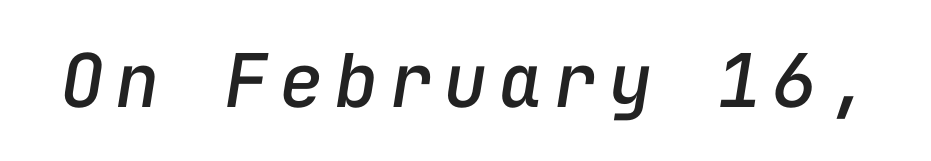
Q: Is the text italic (slanted)? A: Yes, it leans right by about 9 degrees.
Q: Is the text underlined? A: No.
Q: Width (condensed, normal, or wide)? A: Normal.
Q: Stroke contrast? A: Low.
Q: x-height? A: Medium.
Q: Monospaced? A: Yes.
